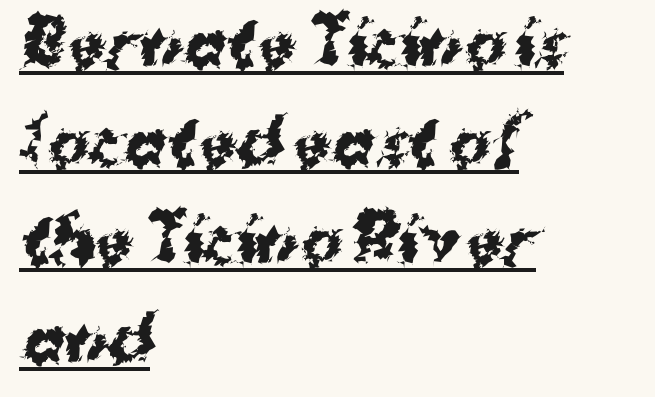
The image shows 62 px bold sans-serif type; set left-aligned, normal line spacing (1.59x), normal letter spacing, underlined; medium stroke contrast and a medium x-height.
